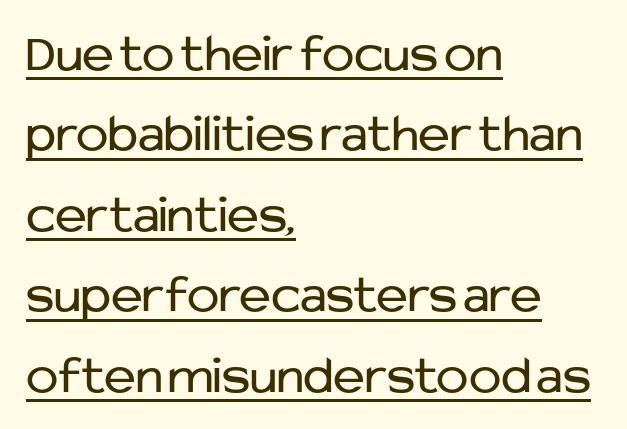
Q: Is the text bold? A: No.
Q: Is the text italic (slanted)? A: No, it is upright.
Q: Is the typeface a serif or a sans-serif typeface? A: Sans-serif.
Q: Is the text underlined? A: Yes.
Q: How is the paragraph aligned? A: Left-aligned.
Q: Is the spacing between letters normal or unusually wide? A: Normal.
Q: Is the spacing between lines tight, normal or loose? A: Normal.
Q: Width (condensed, normal, or wide)? A: Normal.
Q: Stroke contrast? A: Low.
Q: x-height? A: Medium.
Q: Monospaced? A: No.
